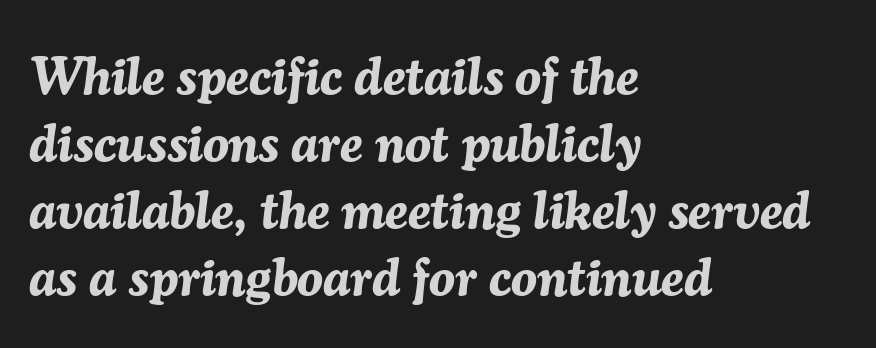
Q: Is the text bold? A: Yes.
Q: Is the text italic (slanted)? A: Yes, it leans right by about 7 degrees.
Q: Is the text underlined? A: No.
Q: How is the paragraph aligned? A: Left-aligned.
Q: Is the spacing between letters normal or unusually wide? A: Normal.
Q: Is the spacing between lines tight, normal or loose? A: Normal.
Q: Width (condensed, normal, or wide)? A: Normal.
Q: Stroke contrast? A: Medium.
Q: x-height? A: Medium.
Q: Monospaced? A: No.
